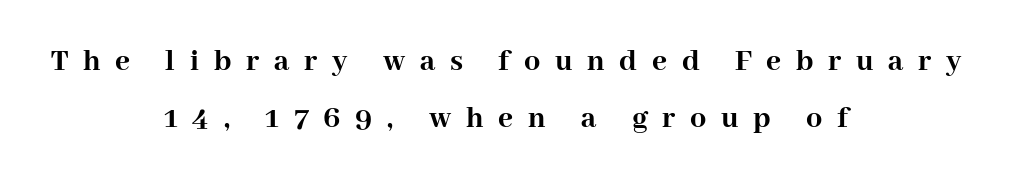
Q: Is the text bold? A: Yes.
Q: Is the text italic (slanted)? A: No, it is upright.
Q: Is the typeface a serif or a sans-serif typeface? A: Serif.
Q: Is the text underlined? A: No.
Q: How is the paragraph aligned? A: Centered.
Q: Is the spacing between letters normal or unusually wide? A: Unusually wide.
Q: Width (condensed, normal, or wide)? A: Normal.
Q: Stroke contrast? A: High.
Q: x-height? A: Medium.
Q: Monospaced? A: No.
